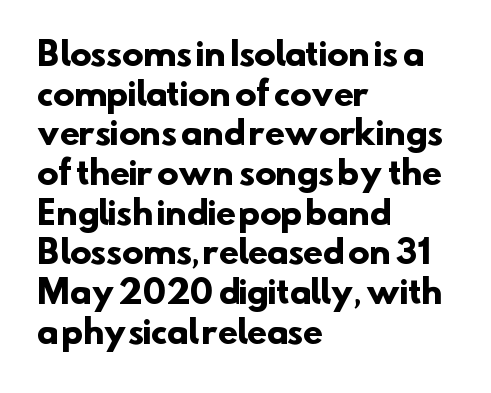
Are there feet on the stems? There aren't — it's a sans. The letterforms sit shoulder to shoulder at normal distance. Unmarked baselines from the first word to the last. On the weight axis this lands at bold, roughly 700. The face used here is proportionally spaced, like ordinary book or web type.
